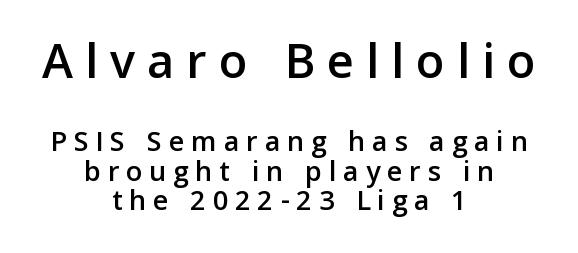
Words float on clear page, feet unadorned. No italicization has been applied; the sample stays upright. The rendering uses natural spacing where letterforms have individual widths. Compare the two chunks: the upper has the greater cap height. Whoever set this chose condensed vertical rhythm over breathing room.
